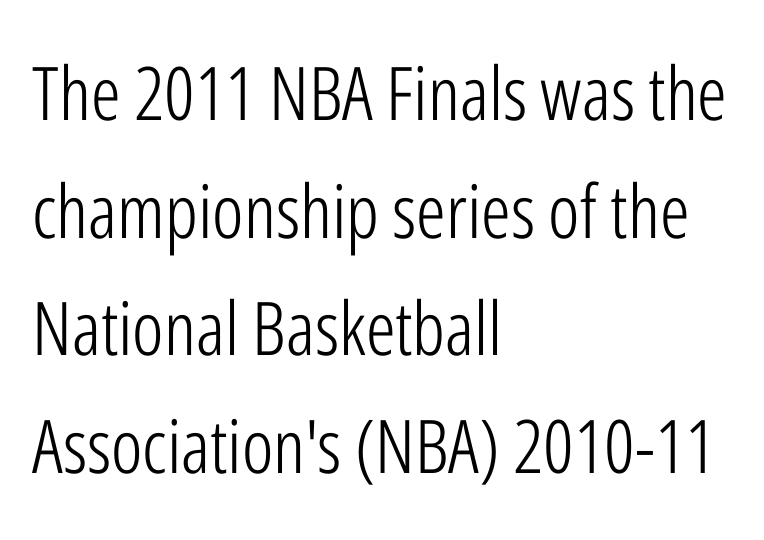
The image shows 74 px light, condensed sans-serif type, upright; set left-aligned, normal line spacing (1.59x), normal letter spacing, not underlined; low stroke contrast and a medium x-height.
